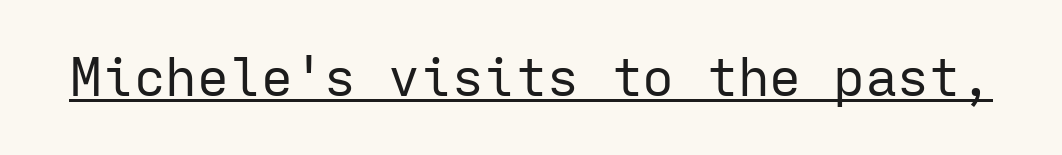
Q: Is the text bold? A: No.
Q: Is the text italic (slanted)? A: No, it is upright.
Q: Is the typeface a serif or a sans-serif typeface? A: Sans-serif.
Q: Is the text underlined? A: Yes.
Q: Is the spacing between letters normal or unusually wide? A: Normal.
Q: Width (condensed, normal, or wide)? A: Normal.
Q: Stroke contrast? A: Low.
Q: x-height? A: Medium.
Q: Monospaced? A: Yes.
